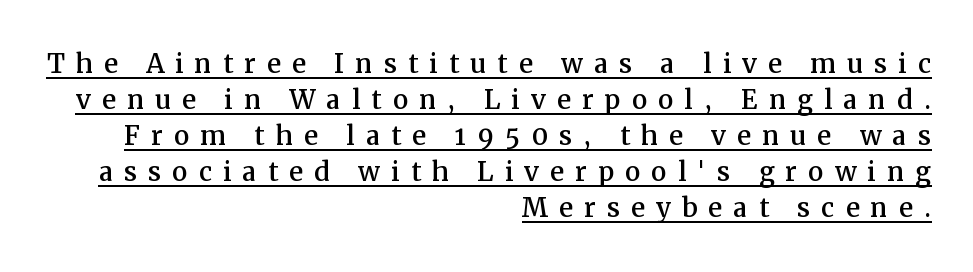
Q: Is the text italic (slanted)? A: No, it is upright.
Q: Is the typeface a serif or a sans-serif typeface? A: Serif.
Q: Is the text underlined? A: Yes.
Q: How is the paragraph aligned? A: Right-aligned.
Q: Is the spacing between letters normal or unusually wide? A: Unusually wide.
Q: Is the spacing between lines tight, normal or loose? A: Tight.
Q: Width (condensed, normal, or wide)? A: Normal.
Q: Stroke contrast? A: Medium.
Q: x-height? A: Medium.
Q: Monospaced? A: No.
